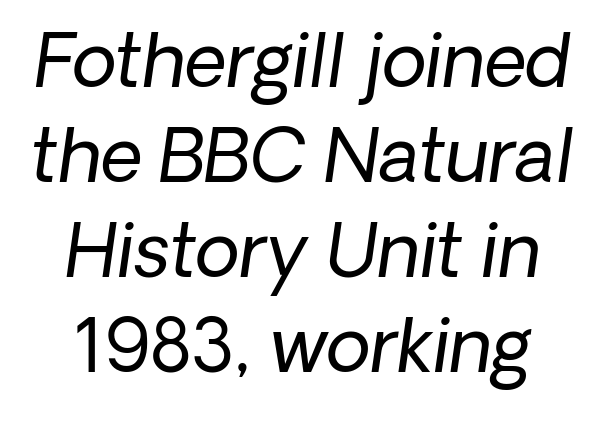
Q: Is the text bold? A: No.
Q: Is the text italic (slanted)? A: Yes, it leans right by about 8 degrees.
Q: Is the text underlined? A: No.
Q: Is the spacing between letters normal or unusually wide? A: Normal.
Q: Is the spacing between lines tight, normal or loose? A: Normal.
Q: Width (condensed, normal, or wide)? A: Normal.
Q: Stroke contrast? A: Low.
Q: x-height? A: Medium.
Q: Monospaced? A: No.
